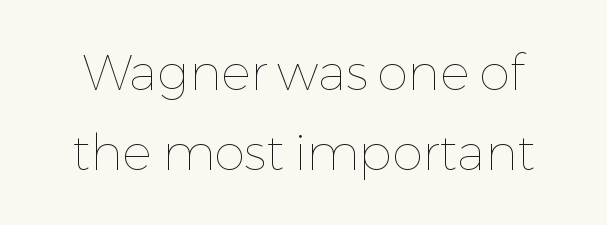
Q: Is the text bold? A: No.
Q: Is the text italic (slanted)? A: No, it is upright.
Q: Is the text underlined? A: No.
Q: Is the spacing between letters normal or unusually wide? A: Normal.
Q: Is the spacing between lines tight, normal or loose? A: Normal.
Q: Width (condensed, normal, or wide)? A: Normal.
Q: Stroke contrast? A: Low.
Q: x-height? A: Medium.
Q: Monospaced? A: No.
